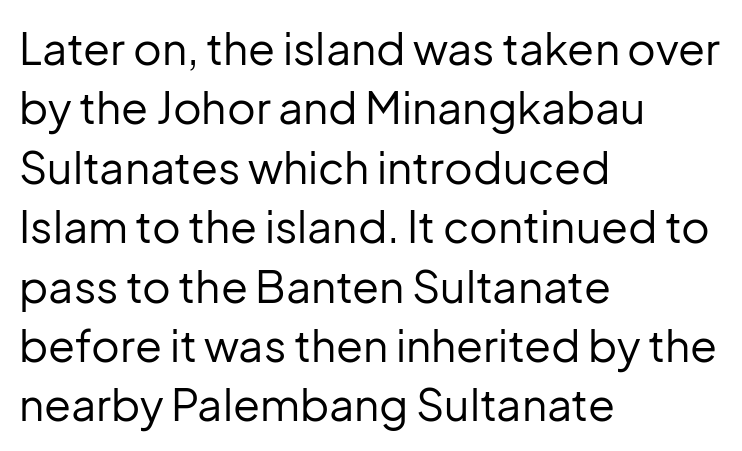
{"serif": "no", "italic": "no", "bold": "no", "weight": "regular", "width": "normal", "stroke_contrast": "low", "x_height": "medium", "monospaced": "no", "underline": "no", "align": "left", "line_spacing": "normal", "line_spacing_ratio": 1.35, "letter_spacing": "normal", "letter_spacing_em": 0.0, "glyph_px": 44}
